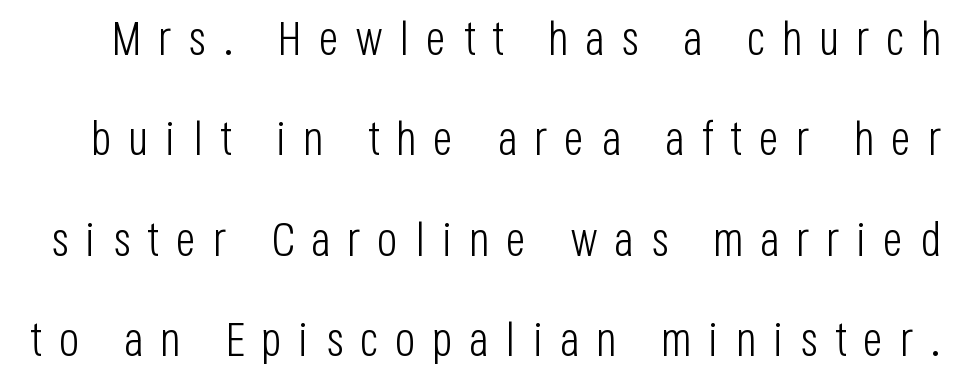
Q: Is the text bold? A: No.
Q: Is the text italic (slanted)? A: No, it is upright.
Q: Is the typeface a serif or a sans-serif typeface? A: Sans-serif.
Q: Is the text underlined? A: No.
Q: Is the spacing between letters normal or unusually wide? A: Unusually wide.
Q: Is the spacing between lines tight, normal or loose? A: Loose.
Q: Width (condensed, normal, or wide)? A: Condensed.
Q: Stroke contrast? A: Low.
Q: x-height? A: Large.
Q: Monospaced? A: No.
